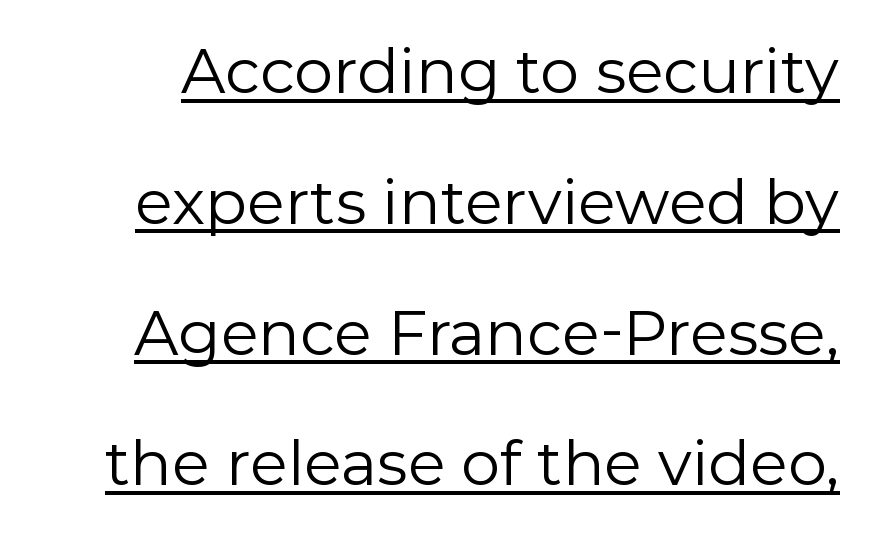
Q: Is the text bold? A: No.
Q: Is the text italic (slanted)? A: No, it is upright.
Q: Is the typeface a serif or a sans-serif typeface? A: Sans-serif.
Q: Is the text underlined? A: Yes.
Q: Is the spacing between letters normal or unusually wide? A: Normal.
Q: Is the spacing between lines tight, normal or loose? A: Loose.
Q: Width (condensed, normal, or wide)? A: Normal.
Q: Stroke contrast? A: Low.
Q: x-height? A: Medium.
Q: Monospaced? A: No.
